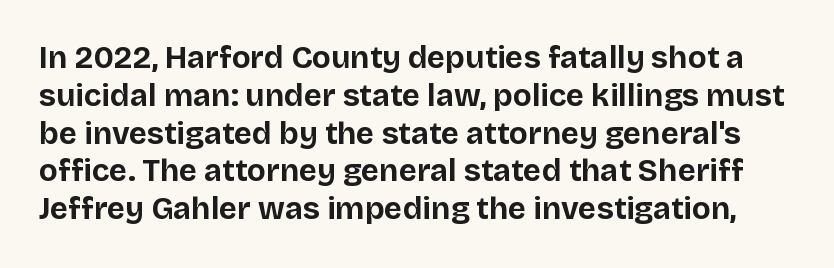
Unlike italic type, these characters show no tilt at all. Nobody drew a line under any word here. Check where the strokes stop: nothing finishes them off — pure sans. Look at the tracking — it's just the regular setting, nothing added. Compared with an ordinary text face, these strokes are far heavier — a full bold.
